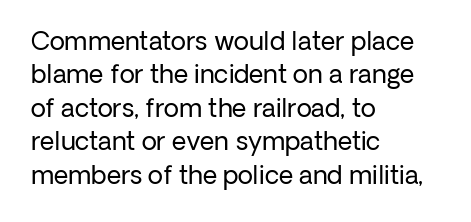
The image shows 25 px text type, upright; set left-aligned, normal line spacing (1.34x), normal letter spacing, not underlined.
